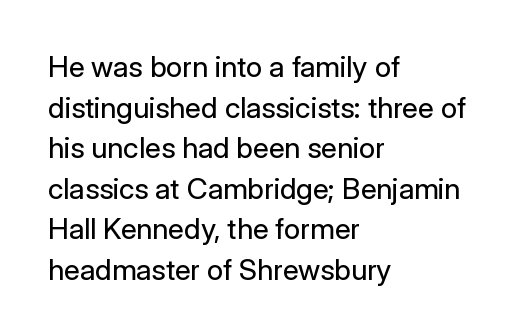
{"serif": "no", "italic": "no", "bold": "no", "weight": "regular", "width": "normal", "stroke_contrast": "low", "x_height": "medium", "monospaced": "no", "underline": "no", "align": "left", "line_spacing": "normal", "line_spacing_ratio": 1.4, "letter_spacing": "normal", "letter_spacing_em": 0.0, "glyph_px": 29}
